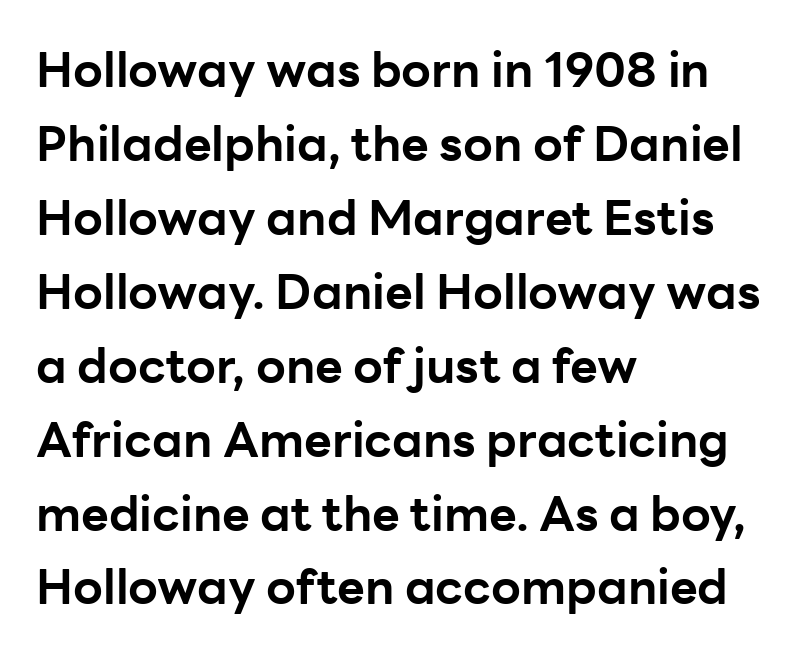
The image shows 48 px bold sans-serif type, upright; set left-aligned, normal line spacing (1.54x), normal letter spacing, not underlined; low stroke contrast and a medium x-height.
